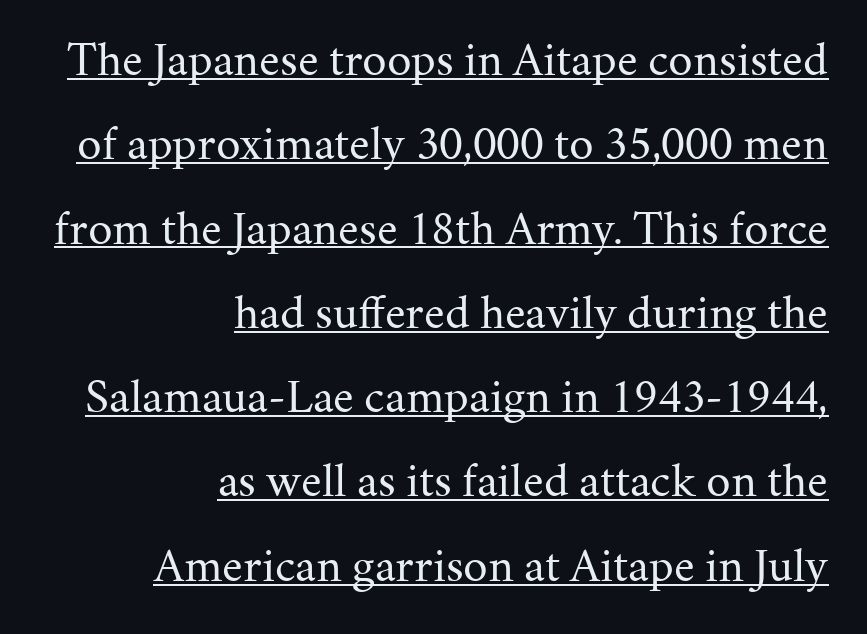
{"serif": "yes", "italic": "no", "bold": "no", "weight": "regular", "width": "normal", "stroke_contrast": "medium", "x_height": "medium", "monospaced": "no", "underline": "yes", "align": "right", "line_spacing_ratio": 1.72, "letter_spacing": "normal", "letter_spacing_em": 0.0, "glyph_px": 49}
